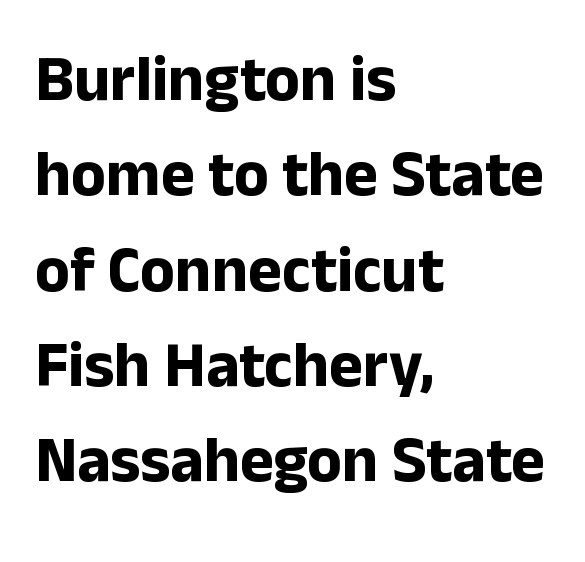
{"serif": "no", "italic": "no", "bold": "yes", "weight": "bold", "width": "normal", "stroke_contrast": "low", "x_height": "medium", "monospaced": "no", "underline": "no", "align": "left", "line_spacing": "normal", "line_spacing_ratio": 1.49, "letter_spacing": "normal", "letter_spacing_em": 0.0, "glyph_px": 64}
